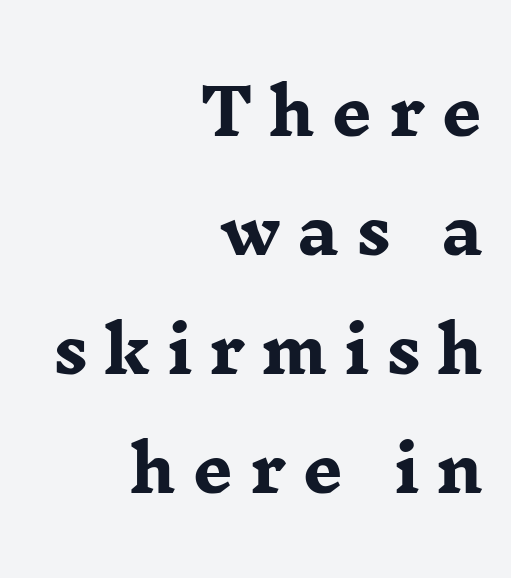
{"serif": "yes", "italic": "no", "bold": "yes", "weight": "heavy", "width": "wide", "stroke_contrast": "low", "x_height": "medium", "monospaced": "no", "underline": "no", "align": "right", "line_spacing_ratio": 1.89, "letter_spacing": "wide", "letter_spacing_em": 0.26, "glyph_px": 63}
